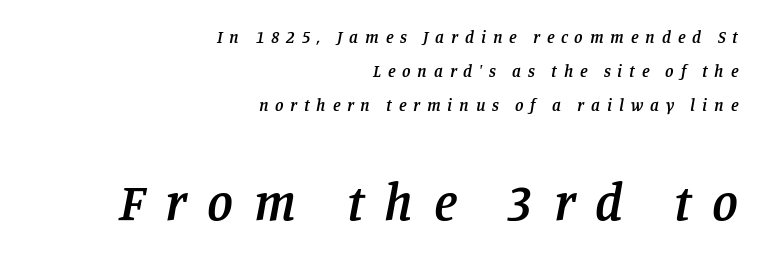
Q: Is the text bold? A: Semi-bold.
Q: Is the text italic (slanted)? A: Yes, it leans right by about 11 degrees.
Q: Is the typeface a serif or a sans-serif typeface? A: Serif.
Q: Is the text underlined? A: No.
Q: How is the paragraph aligned? A: Right-aligned.
Q: Is the spacing between letters normal or unusually wide? A: Unusually wide.
Q: Is the spacing between lines tight, normal or loose? A: Loose.
Q: Which block of text is set in a larger size, the first (top) or the second (bottom)? A: The second (bottom) one.
Q: Width (condensed, normal, or wide)? A: Normal.
Q: Stroke contrast? A: Low.
Q: x-height? A: Large.
Q: Monospaced? A: No.
